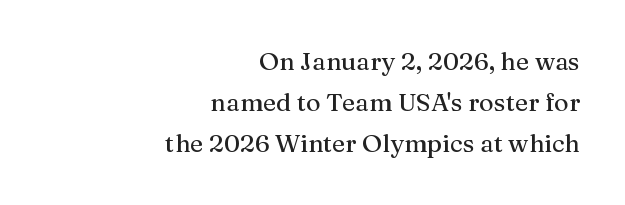
{"italic": "no", "underline": "no", "align": "right", "line_spacing": "normal", "line_spacing_ratio": 1.65, "letter_spacing": "normal", "letter_spacing_em": 0.0, "glyph_px": 25}
